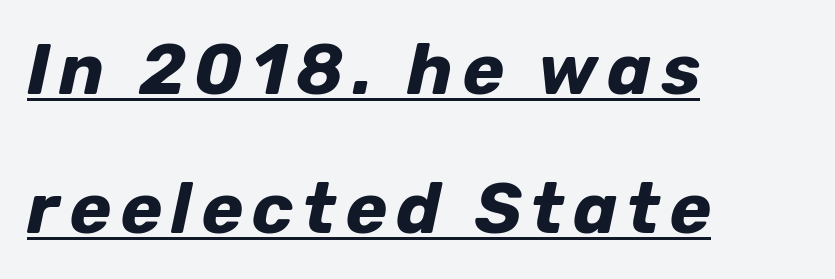
{"italic": "yes", "lean": "right", "slant_degrees": 12, "bold": "yes", "weight": "bold", "width": "normal", "stroke_contrast": "low", "x_height": "medium", "monospaced": "no", "underline": "yes", "align": "left", "line_spacing": "loose", "line_spacing_ratio": 1.96, "glyph_px": 71}
